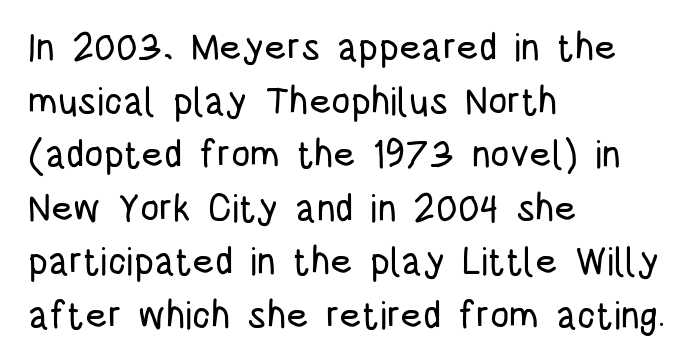
{"serif": "no", "italic": "no", "width": "condensed", "stroke_contrast": "low", "x_height": "large", "monospaced": "no", "underline": "no", "align": "left", "line_spacing": "normal", "line_spacing_ratio": 1.41, "letter_spacing": "normal", "letter_spacing_em": 0.0, "glyph_px": 38}
